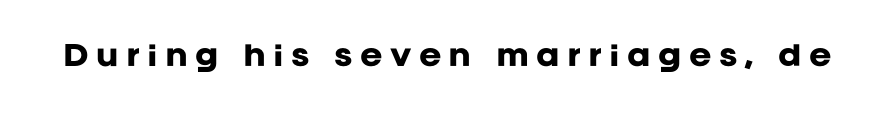
Q: Is the text bold? A: Yes.
Q: Is the text italic (slanted)? A: No, it is upright.
Q: Is the text underlined? A: No.
Q: Is the spacing between letters normal or unusually wide? A: Unusually wide.
